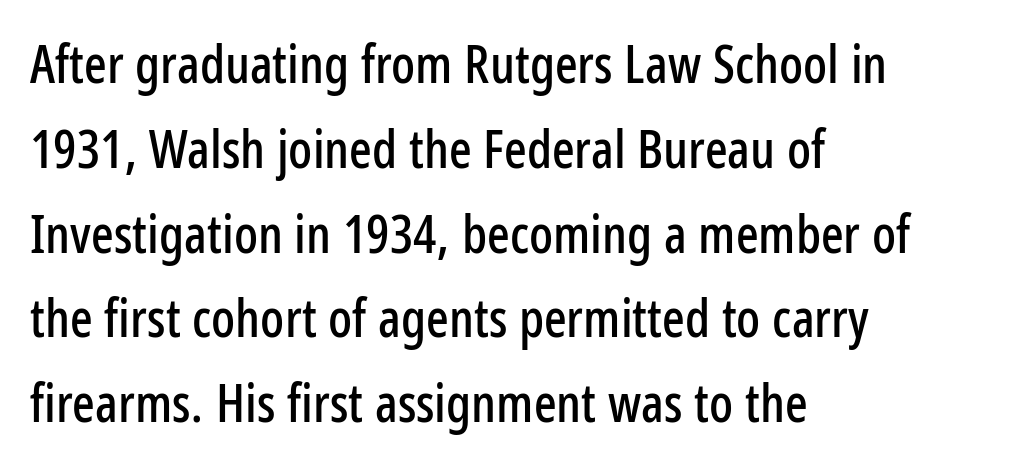
Q: Is the text italic (slanted)? A: No, it is upright.
Q: Is the typeface a serif or a sans-serif typeface? A: Sans-serif.
Q: Is the text underlined? A: No.
Q: How is the paragraph aligned? A: Left-aligned.
Q: Is the spacing between letters normal or unusually wide? A: Normal.
Q: Is the spacing between lines tight, normal or loose? A: Normal.
Q: Width (condensed, normal, or wide)? A: Condensed.
Q: Stroke contrast? A: Low.
Q: x-height? A: Medium.
Q: Monospaced? A: No.
